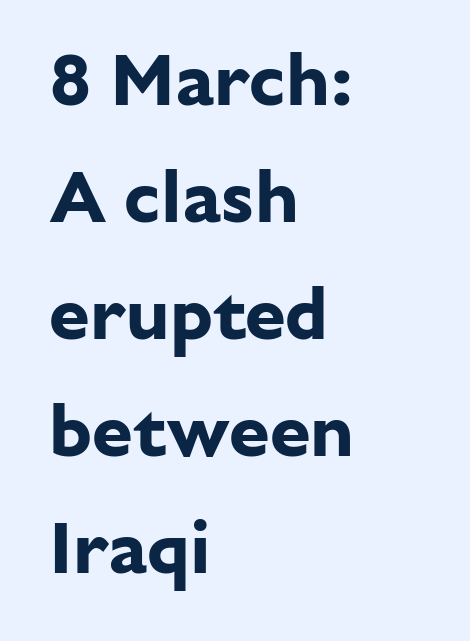
Q: Is the text bold? A: Yes.
Q: Is the text italic (slanted)? A: No, it is upright.
Q: Is the typeface a serif or a sans-serif typeface? A: Sans-serif.
Q: Is the text underlined? A: No.
Q: How is the paragraph aligned? A: Left-aligned.
Q: Is the spacing between letters normal or unusually wide? A: Normal.
Q: Is the spacing between lines tight, normal or loose? A: Normal.
Q: Width (condensed, normal, or wide)? A: Normal.
Q: Stroke contrast? A: Low.
Q: x-height? A: Medium.
Q: Monospaced? A: No.
